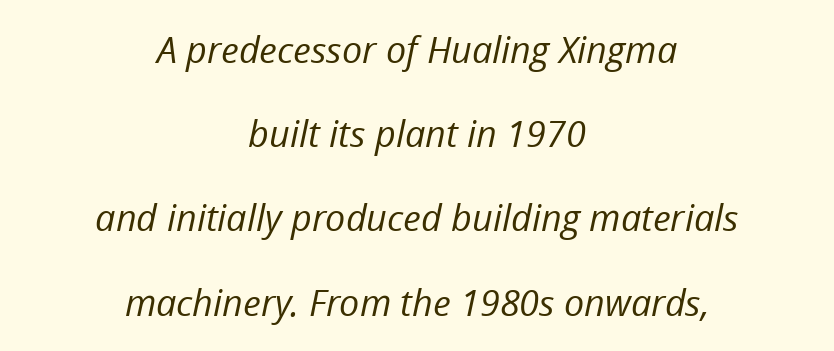
Designer's note — italics engaged. This sample trades compactness for vertical openness between lines. The space directly below the letters is spotless. Horizontally, the lines are justified to the midpoint only.
